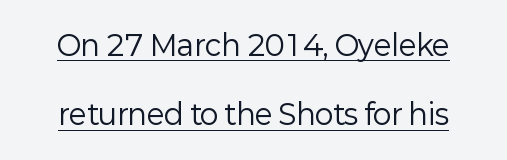
The image shows 28 px regular-weight sans-serif type, upright; set loose line spacing (2.47x), normal letter spacing, underlined; low stroke contrast and a medium x-height.
